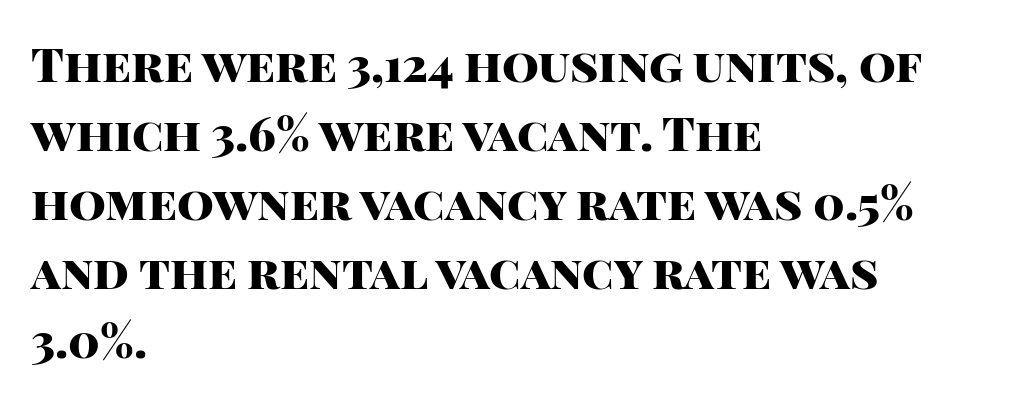
{"serif": "no", "italic": "no", "bold": "yes", "weight": "heavy", "width": "normal", "stroke_contrast": "high", "x_height": "large", "monospaced": "no", "underline": "no", "align": "left", "line_spacing": "normal", "line_spacing_ratio": 1.47, "letter_spacing": "normal", "letter_spacing_em": 0.0, "glyph_px": 47}
